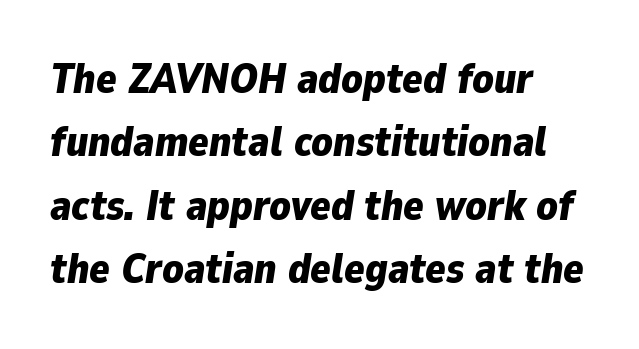
The image shows 42 px bold type, italic (leaning right); set left-aligned, normal line spacing (1.51x), normal letter spacing, not underlined; low stroke contrast and a medium x-height.
